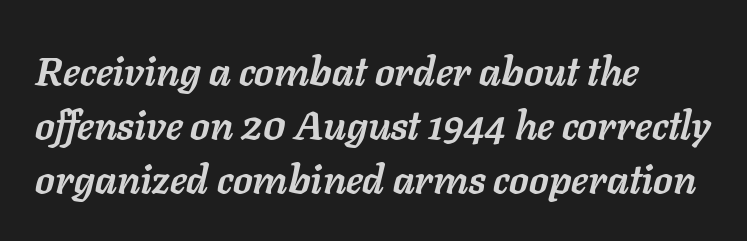
{"italic": "yes", "lean": "right", "slant_degrees": 11, "bold": "yes", "weight": "semibold", "width": "normal", "stroke_contrast": "low", "x_height": "medium", "monospaced": "no", "underline": "no", "align": "left", "line_spacing": "normal", "line_spacing_ratio": 1.35, "letter_spacing": "normal", "letter_spacing_em": 0.0, "glyph_px": 40}
